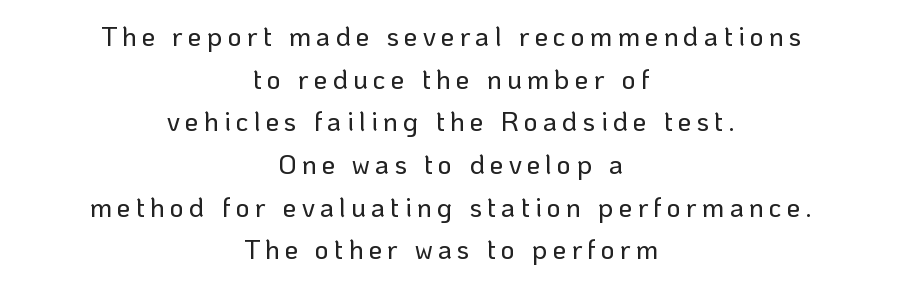
{"italic": "no", "underline": "no", "align": "center", "line_spacing": "normal", "line_spacing_ratio": 1.58, "glyph_px": 27}
